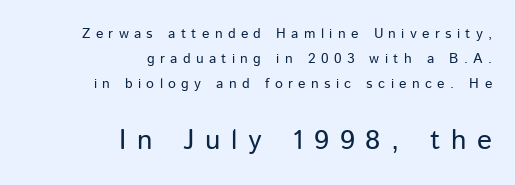
The image shows 28 px regular-weight sans-serif type, upright; set right-aligned, line spacing 1.77x, unusually wide letter spacing (+0.38 em), not underlined; the second (bottom) block is 2.0x larger; low stroke contrast and a medium x-height.
